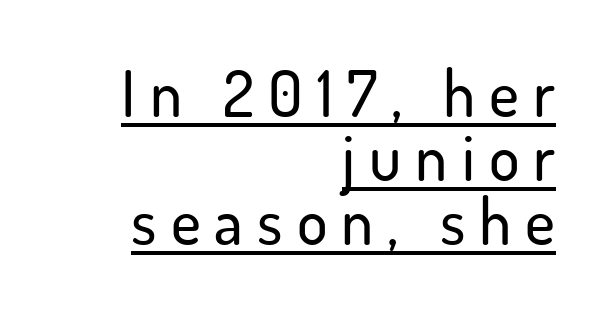
The image shows 64 px sans-serif type, upright; set right-aligned, tight line spacing (1.0x), unusually wide letter spacing (+0.22 em), underlined; low stroke contrast and a small x-height.
